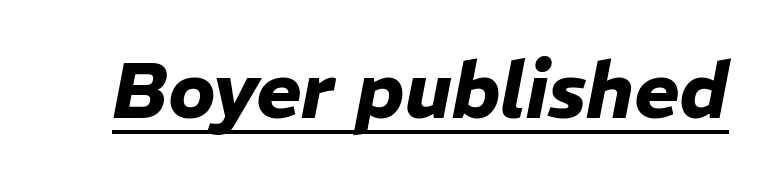
Honestly, the underline is the first thing you notice here. The letterforms sit shoulder to shoulder at normal distance. The face used here is proportionally spaced, like ordinary book or web type. This is oblique type, the kind used for emphasis or titles. What weight is shown? A full bold with thick strokes.
